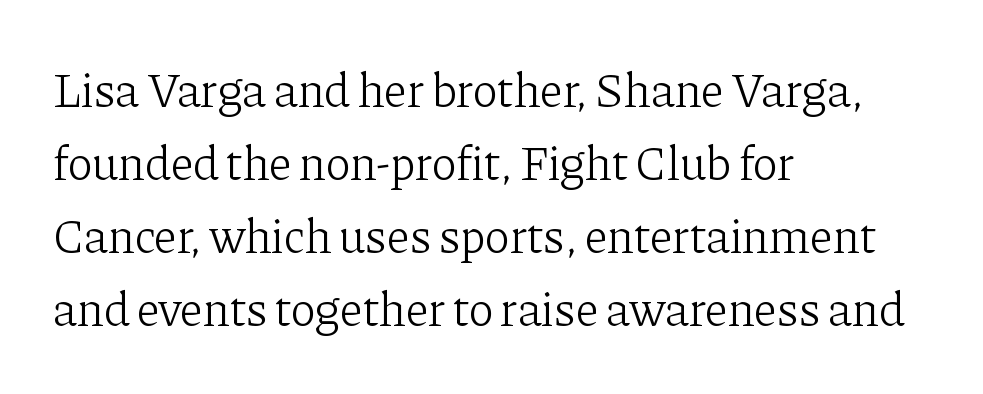
Alignment: flush left. The rendering uses a moderate line-height, typical for paragraphs. Weight: not bold — regular or lighter. The letters sit at their default tracking, neither squeezed nor spread. Underlining? Definitely not there.
